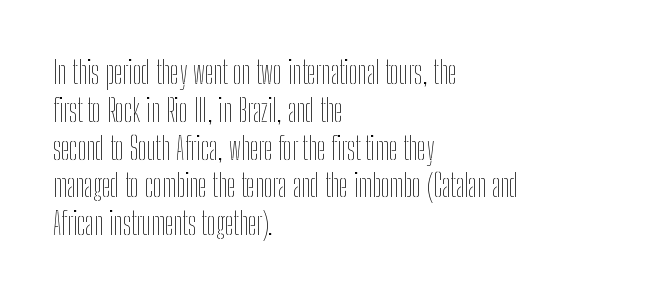
{"italic": "no", "bold": "no", "weight": "thin", "width": "condensed", "stroke_contrast": "low", "x_height": "medium", "monospaced": "no", "underline": "no", "align": "left", "line_spacing_ratio": 1.22, "letter_spacing": "normal", "letter_spacing_em": 0.0, "glyph_px": 31}
